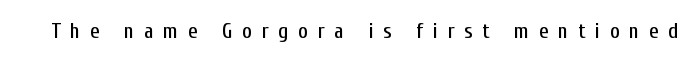
Is the letter spacing exaggerated? Yes — the characters are pushed far apart. Ascenders rise straight up at ninety degrees. The gap between lines stays unmarked.
